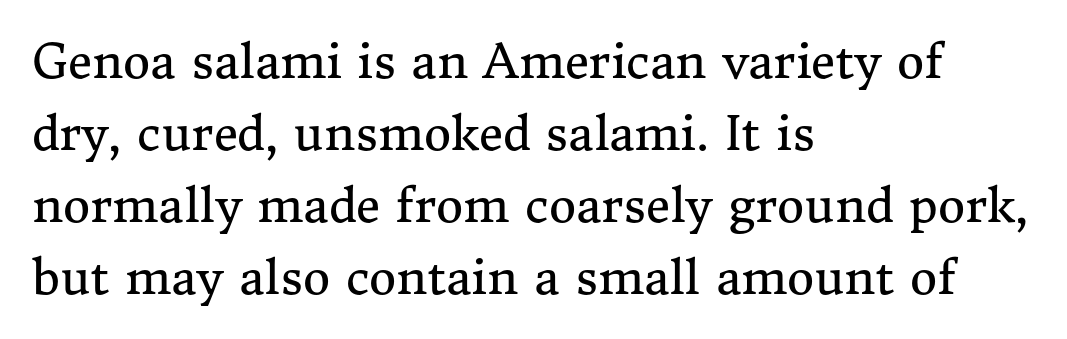
Q: Is the text bold? A: No.
Q: Is the text italic (slanted)? A: No, it is upright.
Q: Is the typeface a serif or a sans-serif typeface? A: Serif.
Q: Is the text underlined? A: No.
Q: How is the paragraph aligned? A: Left-aligned.
Q: Is the spacing between letters normal or unusually wide? A: Normal.
Q: Is the spacing between lines tight, normal or loose? A: Normal.
Q: Width (condensed, normal, or wide)? A: Normal.
Q: Stroke contrast? A: Medium.
Q: x-height? A: Medium.
Q: Monospaced? A: No.
